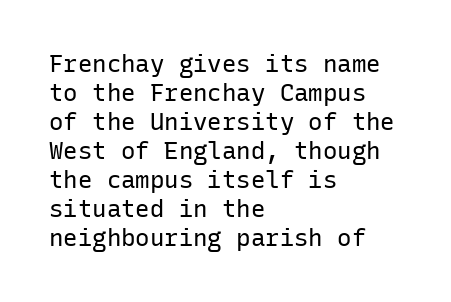
Q: Is the text bold? A: No.
Q: Is the text italic (slanted)? A: No, it is upright.
Q: Is the text underlined? A: No.
Q: How is the paragraph aligned? A: Left-aligned.
Q: Is the spacing between letters normal or unusually wide? A: Normal.
